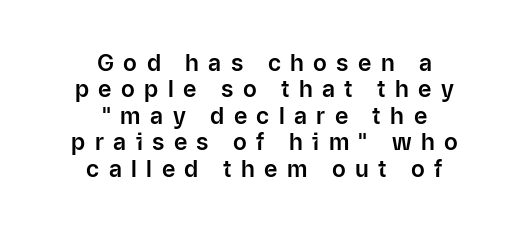
Q: Is the text italic (slanted)? A: No, it is upright.
Q: Is the text underlined? A: No.
Q: How is the paragraph aligned? A: Centered.
Q: Is the spacing between letters normal or unusually wide? A: Unusually wide.
Q: Is the spacing between lines tight, normal or loose? A: Tight.
